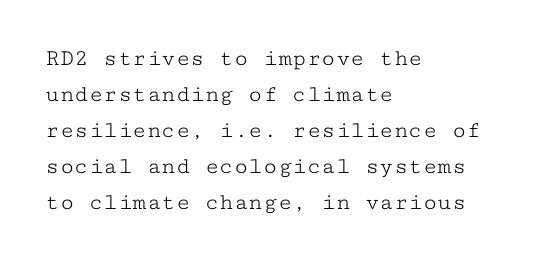
The image shows 24 px text type, upright; set left-aligned, normal line spacing (1.5x), normal letter spacing, not underlined.
